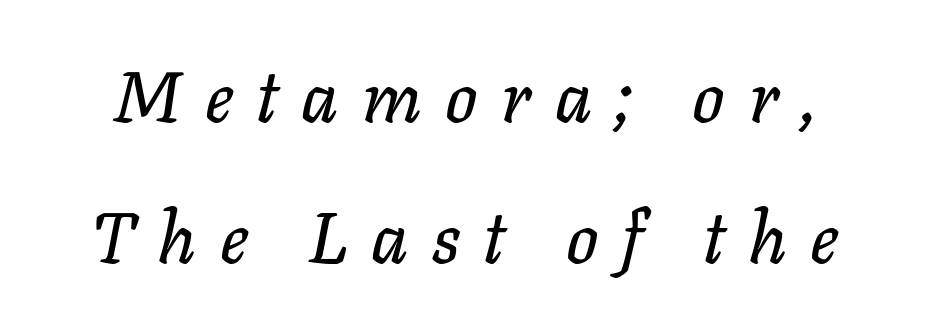
{"italic": "yes", "lean": "right", "slant_degrees": 11, "width": "normal", "stroke_contrast": "low", "x_height": "medium", "monospaced": "no", "underline": "no", "line_spacing": "loose", "line_spacing_ratio": 1.99, "letter_spacing": "wide", "letter_spacing_em": 0.33, "glyph_px": 71}
